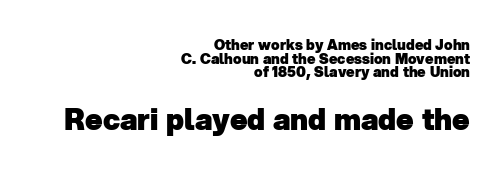
The image shows 29 px heavy sans-serif type; set right-aligned, tight line spacing (0.98x), normal letter spacing, not underlined; the second (bottom) block is 2.07x larger; low stroke contrast and a medium x-height.
